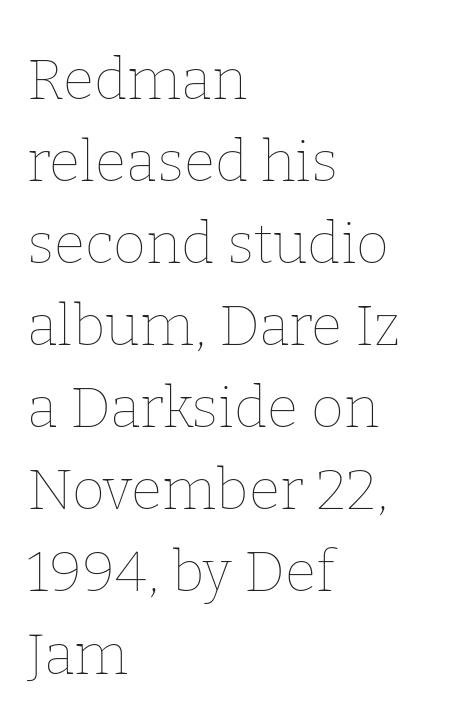
{"italic": "no", "bold": "no", "weight": "thin", "width": "normal", "stroke_contrast": "low", "x_height": "medium", "monospaced": "no", "underline": "no", "align": "left", "line_spacing": "normal", "line_spacing_ratio": 1.44, "letter_spacing": "normal", "letter_spacing_em": 0.0, "glyph_px": 57}
